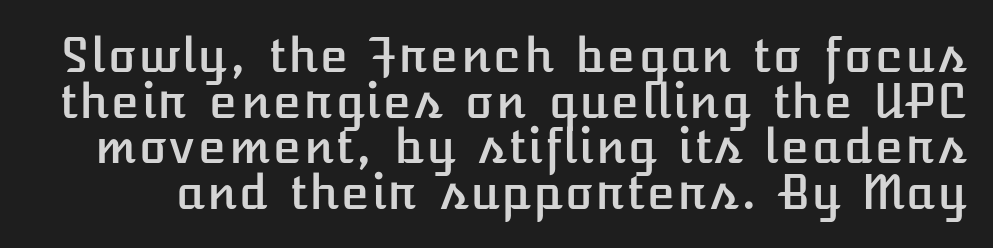
Q: Is the text italic (slanted)? A: No, it is upright.
Q: Is the text underlined? A: No.
Q: Is the spacing between letters normal or unusually wide? A: Normal.
Q: Is the spacing between lines tight, normal or loose? A: Tight.
Q: Width (condensed, normal, or wide)? A: Normal.
Q: Stroke contrast? A: Low.
Q: x-height? A: Medium.
